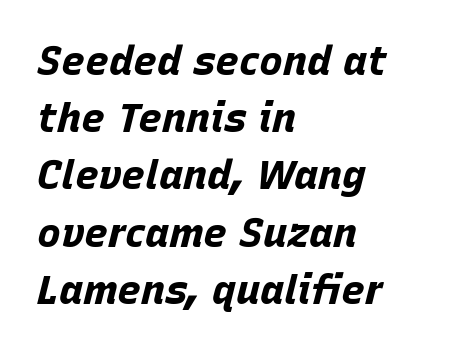
{"italic": "yes", "lean": "right", "slant_degrees": 15, "bold": "yes", "weight": "bold", "width": "normal", "stroke_contrast": "low", "x_height": "large", "monospaced": "no", "underline": "no", "align": "left", "line_spacing": "normal", "line_spacing_ratio": 1.43, "letter_spacing": "normal", "letter_spacing_em": 0.0, "glyph_px": 40}
